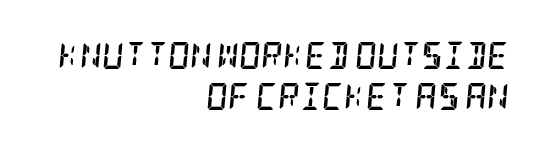
The image shows 27 px bold type, italic (leaning right); set right-aligned, normal line spacing (1.51x), normal letter spacing, not underlined.
